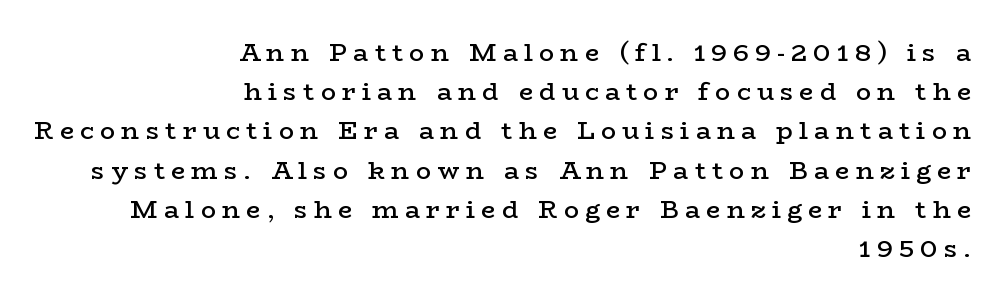
The tracking reads as deliberately expanded to a designer's eye. Rows of type keep a routine distance in the vertical direction. Descenders hang freely into open space. Bold? Not quite — semibold, heavier than regular but stopping short. Caption: multi-line text, flush right, ragged left.
